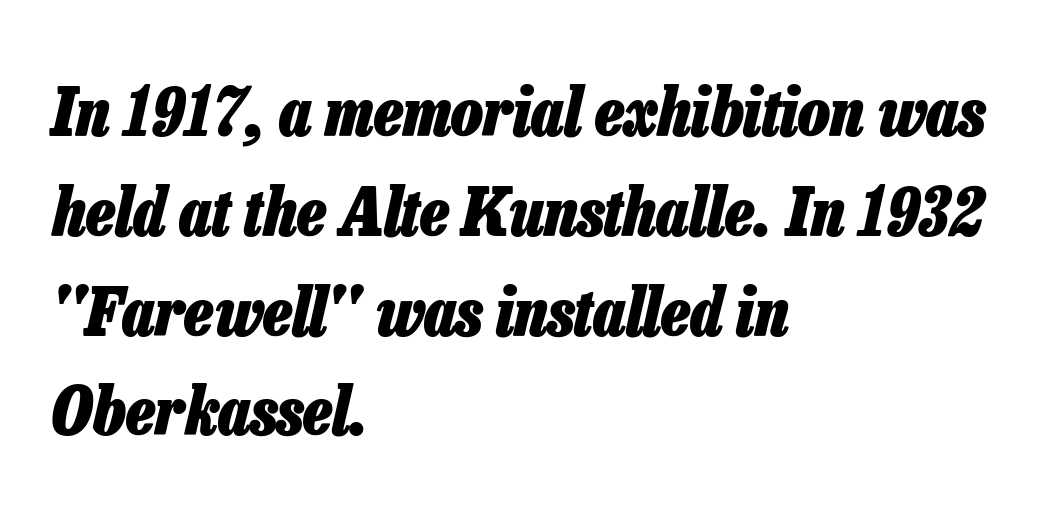
{"italic": "yes", "lean": "right", "slant_degrees": 13, "bold": "yes", "weight": "heavy", "width": "condensed", "stroke_contrast": "low", "x_height": "medium", "monospaced": "no", "underline": "no", "align": "left", "line_spacing": "normal", "line_spacing_ratio": 1.49, "letter_spacing": "normal", "letter_spacing_em": 0.0, "glyph_px": 67}
